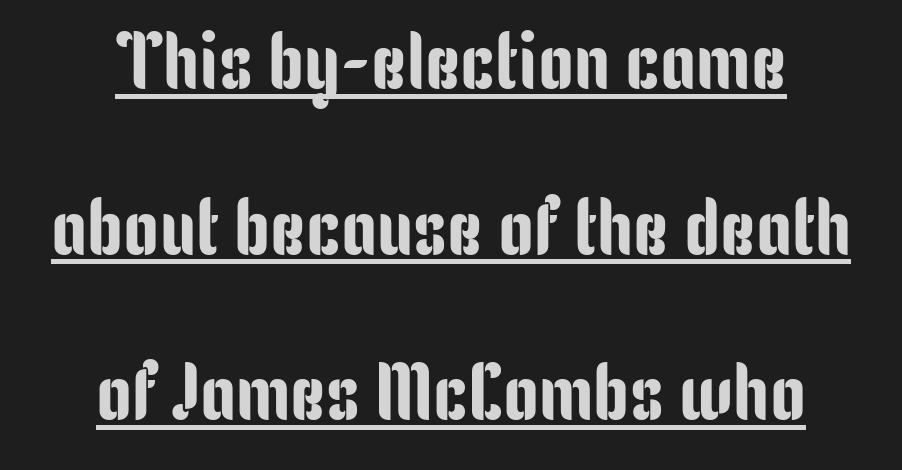
One-word summary of the alignment: center. Each word holds together tightly as a unit, with standard inter-letter gaps. The passage shown is underscored from start to finish. Regarding leading, the lines here are spaced well apart. If you drew a line through each stem, it would be perfectly vertical. The font family rendered here belongs to the sans-serif group.
